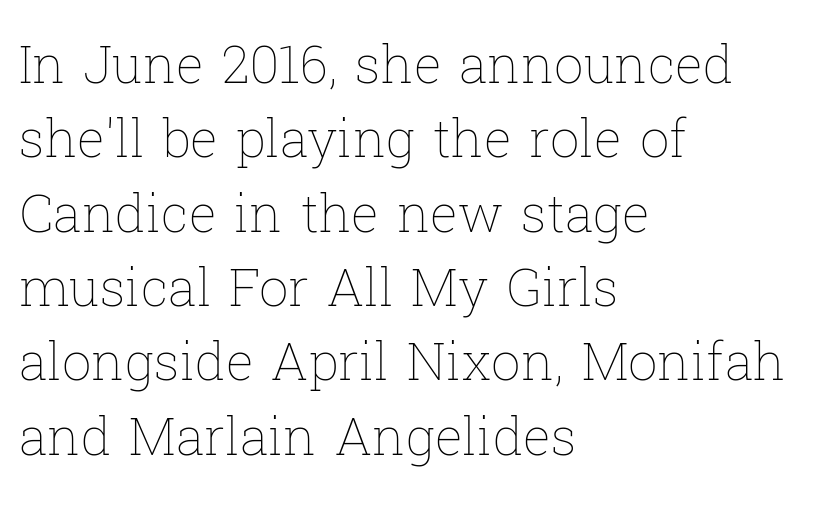
A typesetter would call this zero additional tracking. Is this a fixed-width face? No — the glyphs have proportional, varying widths. This rendering uses left alignment, leaving the right contour irregular. Letters rest on an invisible, unmarked baseline. Nothing heavy about these letters — not bold at all. Nope, not italic — everything's standing straight.
